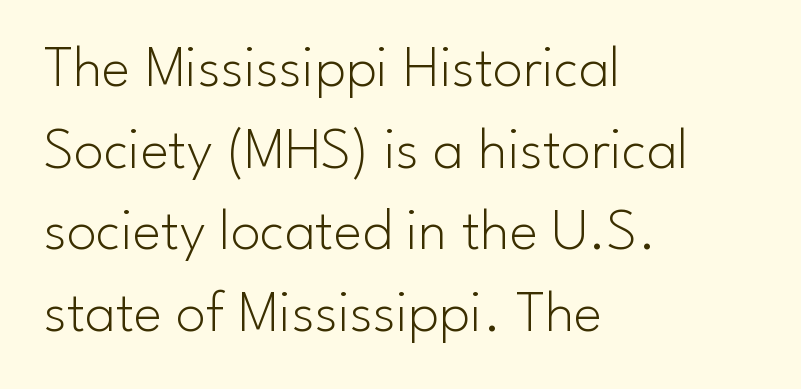
{"serif": "no", "italic": "no", "bold": "no", "weight": "light", "width": "normal", "stroke_contrast": "low", "x_height": "small", "monospaced": "no", "underline": "no", "align": "left", "line_spacing": "normal", "line_spacing_ratio": 1.36, "letter_spacing": "normal", "letter_spacing_em": 0.0, "glyph_px": 60}
